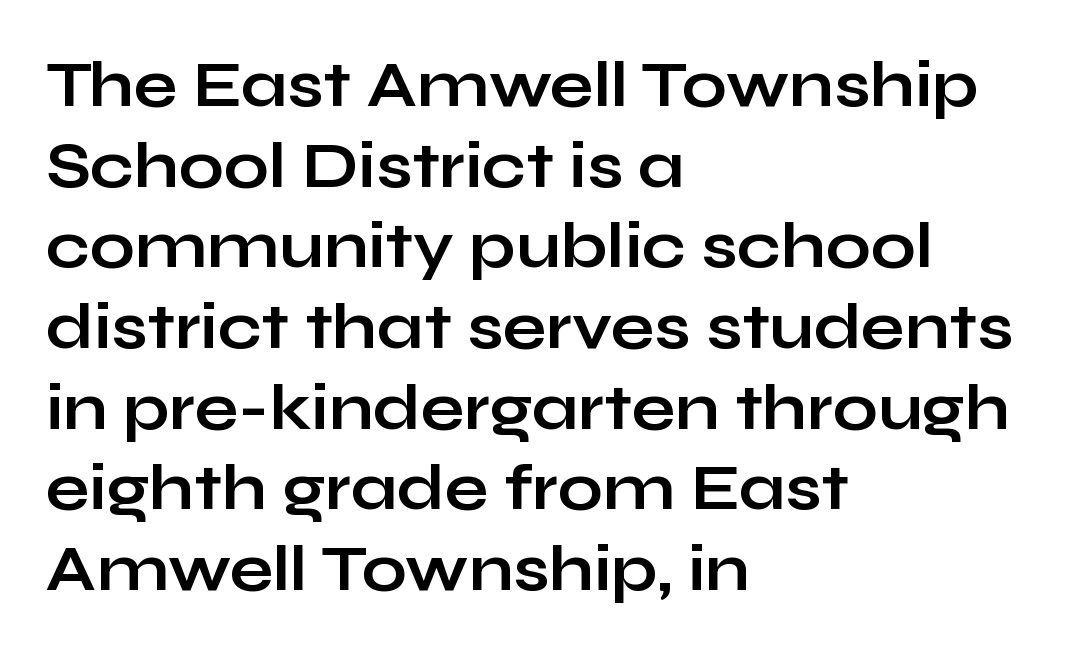
The image shows 64 px bold, wide sans-serif type, upright; set left-aligned, normal line spacing (1.26x), normal letter spacing, not underlined; low stroke contrast and a medium x-height.
